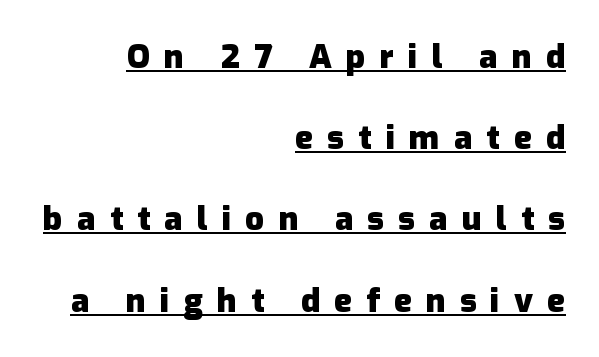
The image shows 33 px heavy sans-serif type, upright; set right-aligned, loose line spacing (2.46x), unusually wide letter spacing (+0.43 em), underlined; low stroke contrast and a medium x-height.
